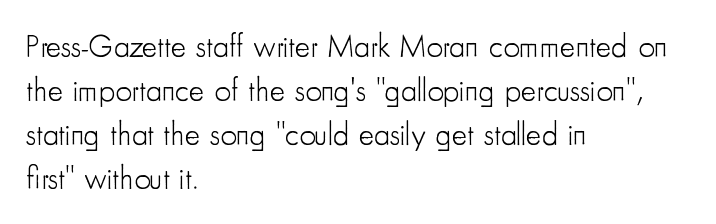
Q: Is the text bold? A: No.
Q: Is the text italic (slanted)? A: No, it is upright.
Q: Is the typeface a serif or a sans-serif typeface? A: Sans-serif.
Q: Is the text underlined? A: No.
Q: How is the paragraph aligned? A: Left-aligned.
Q: Is the spacing between letters normal or unusually wide? A: Normal.
Q: Is the spacing between lines tight, normal or loose? A: Normal.
Q: Width (condensed, normal, or wide)? A: Condensed.
Q: Stroke contrast? A: Low.
Q: x-height? A: Small.
Q: Monospaced? A: No.
